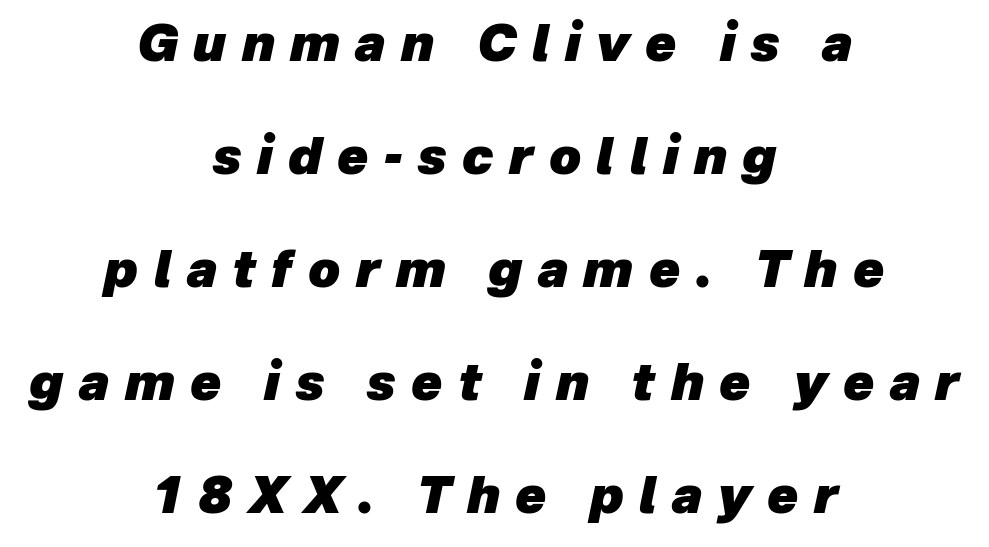
Posture: slanted. Notice the wide empty band between every row — that's loose leading. Beneath every word, the page is bare. Compared with an ordinary text face, these strokes are far heavier — a full bold.
